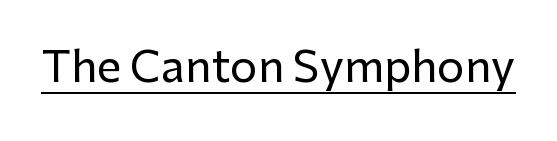
Upright lettering throughout. Descenders here cross a horizontal rule under the line. A typesetter would call this proportional, since set widths differ per character. Look at the bottom of the vertical strokes: they stop flat, with no serifs.
